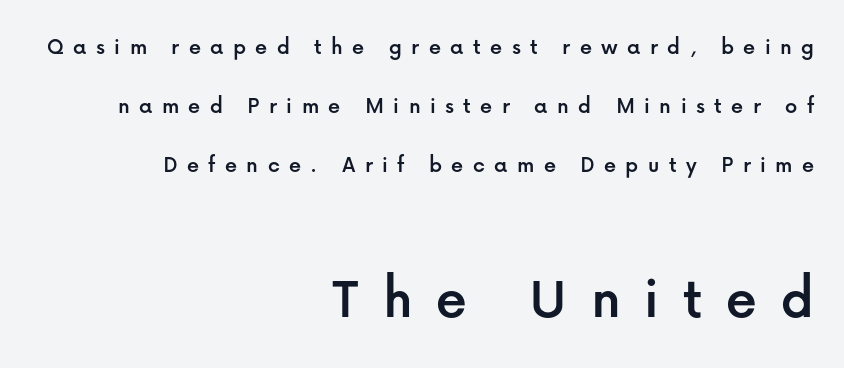
{"serif": "no", "italic": "no", "width": "normal", "stroke_contrast": "low", "x_height": "medium", "monospaced": "no", "underline": "no", "align": "right", "line_spacing": "loose", "line_spacing_ratio": 2.46, "letter_spacing": "wide", "letter_spacing_em": 0.39, "larger_block": "second", "size_ratio": 2.54, "glyph_px": 61}
